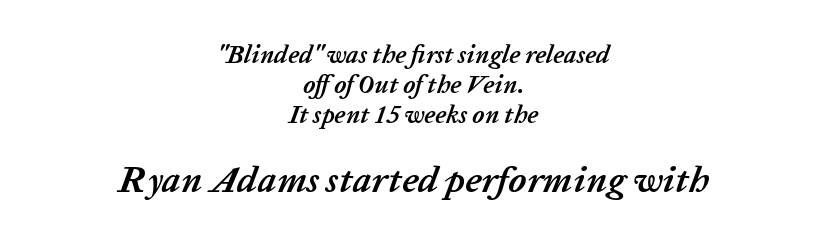
{"italic": "yes", "lean": "right", "slant_degrees": 20, "bold": "yes", "weight": "semibold", "width": "normal", "stroke_contrast": "low", "x_height": "medium", "monospaced": "no", "underline": "no", "align": "center", "line_spacing_ratio": 1.21, "letter_spacing": "normal", "letter_spacing_em": 0.0, "larger_block": "second", "size_ratio": 1.48, "glyph_px": 37}
